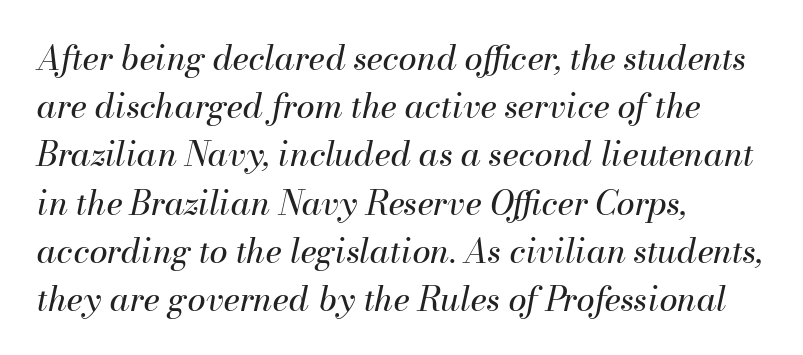
{"italic": "yes", "lean": "right", "slant_degrees": 13, "bold": "no", "weight": "regular", "width": "normal", "stroke_contrast": "medium", "x_height": "small", "monospaced": "no", "underline": "no", "align": "left", "line_spacing": "normal", "line_spacing_ratio": 1.46, "letter_spacing": "normal", "letter_spacing_em": 0.0, "glyph_px": 33}
